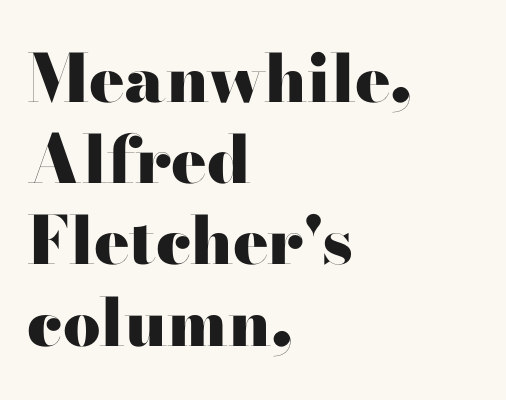
The image shows 66 px heavy, wide serif type, upright; set left-aligned, line spacing 1.23x, normal letter spacing, not underlined; high stroke contrast and a small x-height.
